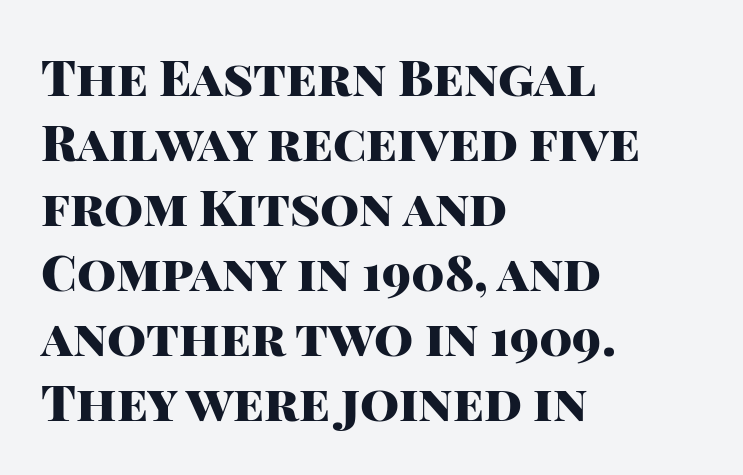
{"serif": "no", "italic": "no", "bold": "yes", "weight": "heavy", "width": "normal", "stroke_contrast": "high", "x_height": "large", "monospaced": "no", "underline": "no", "align": "left", "line_spacing": "normal", "line_spacing_ratio": 1.3, "letter_spacing": "normal", "letter_spacing_em": 0.0, "glyph_px": 50}
